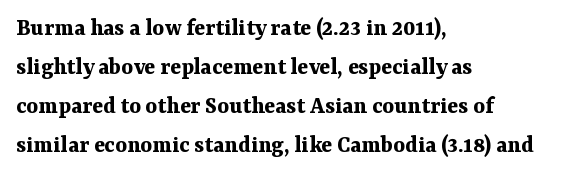
{"italic": "no", "bold": "yes", "underline": "no", "align": "left", "line_spacing": "normal", "line_spacing_ratio": 1.56, "letter_spacing": "normal", "letter_spacing_em": 0.0, "glyph_px": 25}
